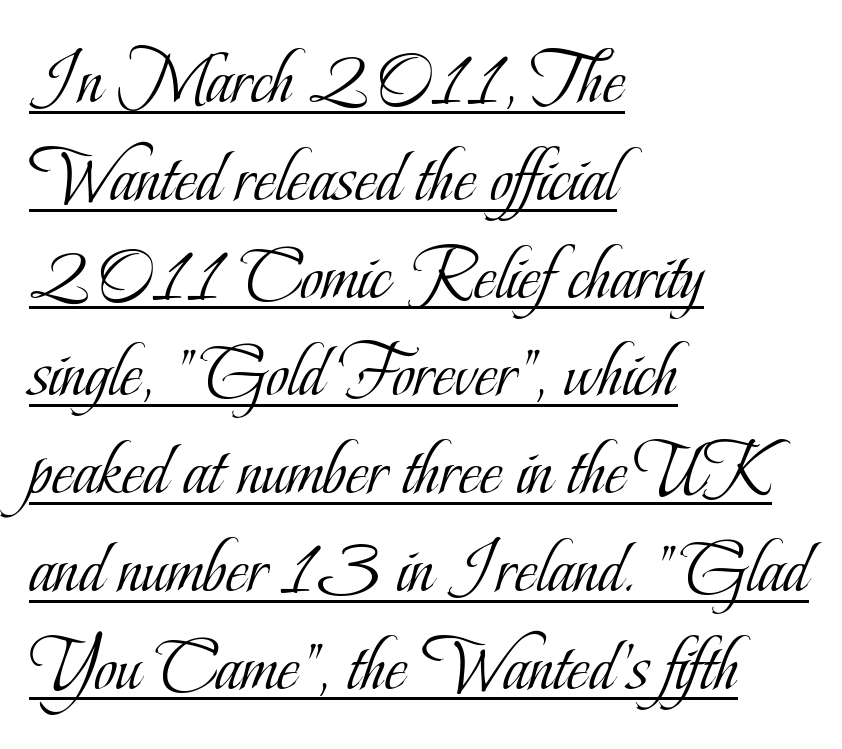
{"serif": "yes", "bold": "no", "weight": "light", "width": "condensed", "stroke_contrast": "low", "x_height": "small", "monospaced": "no", "underline": "yes", "align": "left", "line_spacing": "normal", "line_spacing_ratio": 1.27, "letter_spacing": "normal", "letter_spacing_em": 0.0, "glyph_px": 77}
